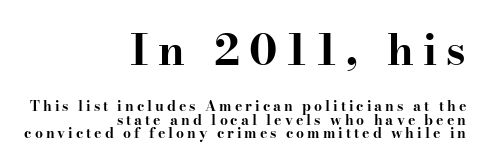
Unmarked baselines from the first word to the last. Look at the glyph heights: the upper group is clearly the bigger setting. The rendering uses a bold face; every stroke is thick and dark. Type style note: has serifs.
